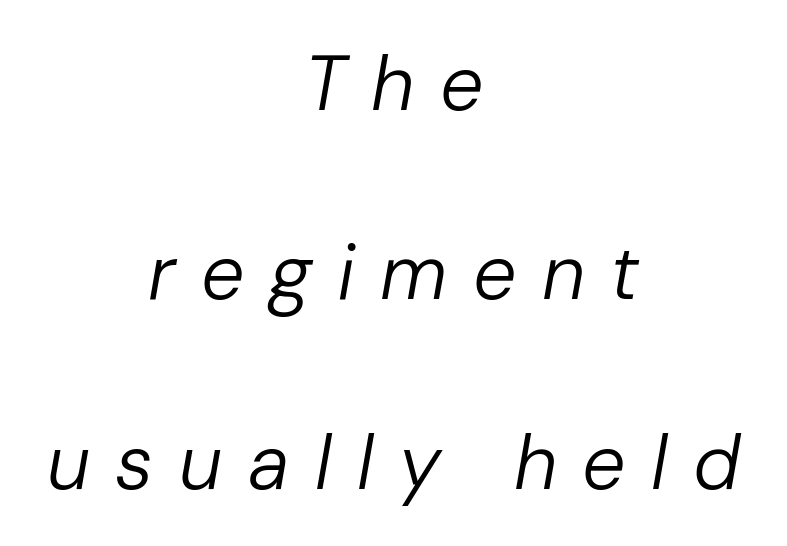
The image shows 77 px regular-weight type, italic (leaning right); set centered, loose line spacing (2.46x), unusually wide letter spacing (+0.33 em), not underlined; low stroke contrast and a medium x-height.
